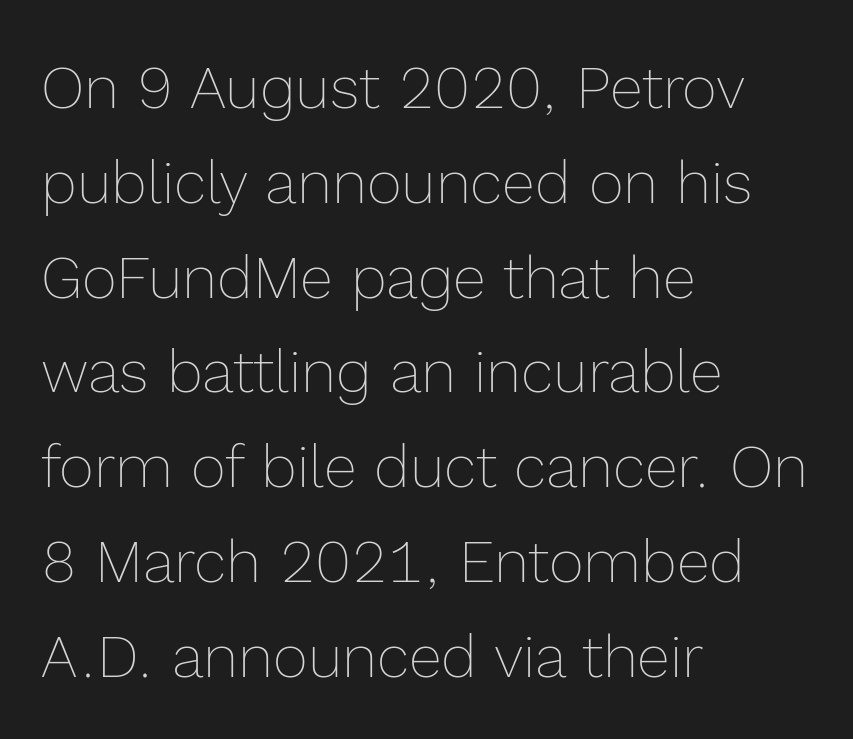
The image shows 60 px thin type, upright; set left-aligned, normal line spacing (1.58x), normal letter spacing, not underlined; a medium x-height.
